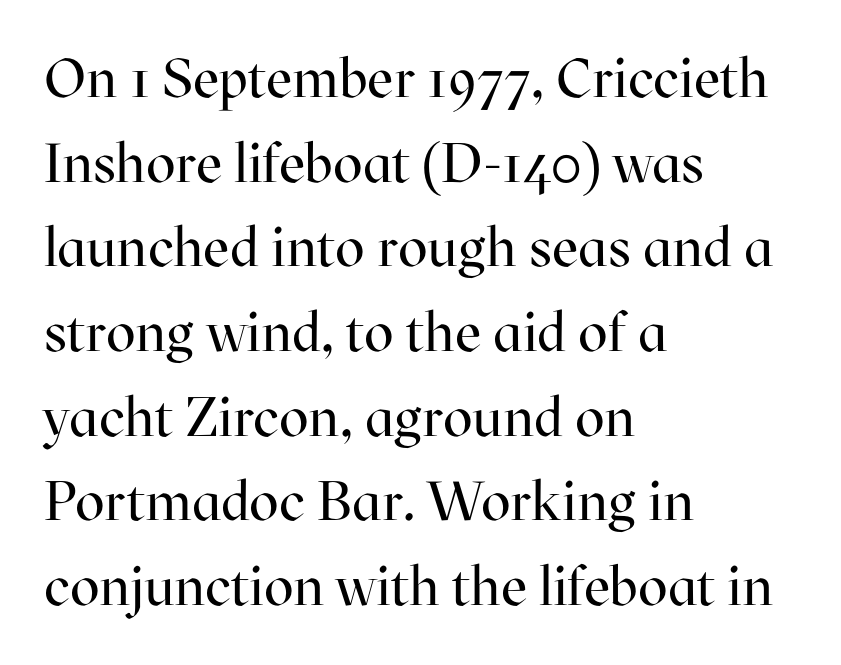
Q: Is the text bold? A: No.
Q: Is the text italic (slanted)? A: No, it is upright.
Q: Is the typeface a serif or a sans-serif typeface? A: Serif.
Q: Is the text underlined? A: No.
Q: How is the paragraph aligned? A: Left-aligned.
Q: Is the spacing between letters normal or unusually wide? A: Normal.
Q: Is the spacing between lines tight, normal or loose? A: Normal.
Q: Width (condensed, normal, or wide)? A: Normal.
Q: Stroke contrast? A: High.
Q: x-height? A: Medium.
Q: Monospaced? A: No.
